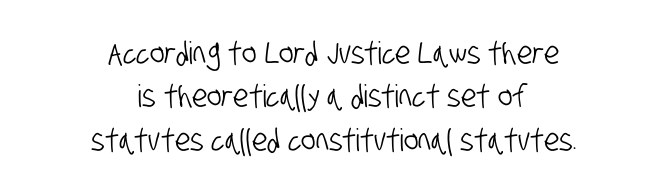
{"serif": "no", "width": "condensed", "stroke_contrast": "low", "x_height": "large", "monospaced": "no", "underline": "no", "align": "center", "line_spacing": "normal", "line_spacing_ratio": 1.4, "letter_spacing": "normal", "letter_spacing_em": 0.0, "glyph_px": 31}
